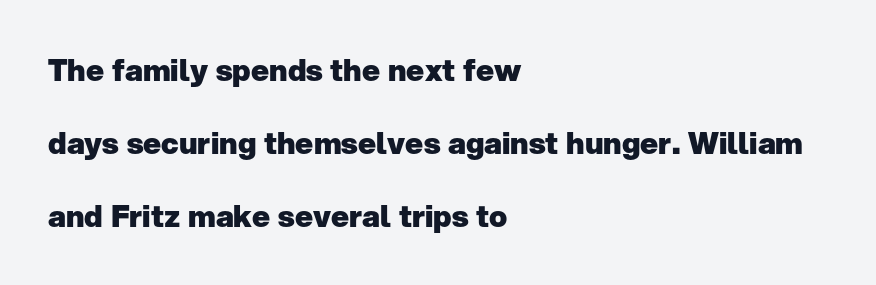
These lines are composed in type without serifs. The tracking reads as untouched default to a designer's eye. Bare-footed words on every line. This sample is left-justified, so line endings fall wherever the words run out.
